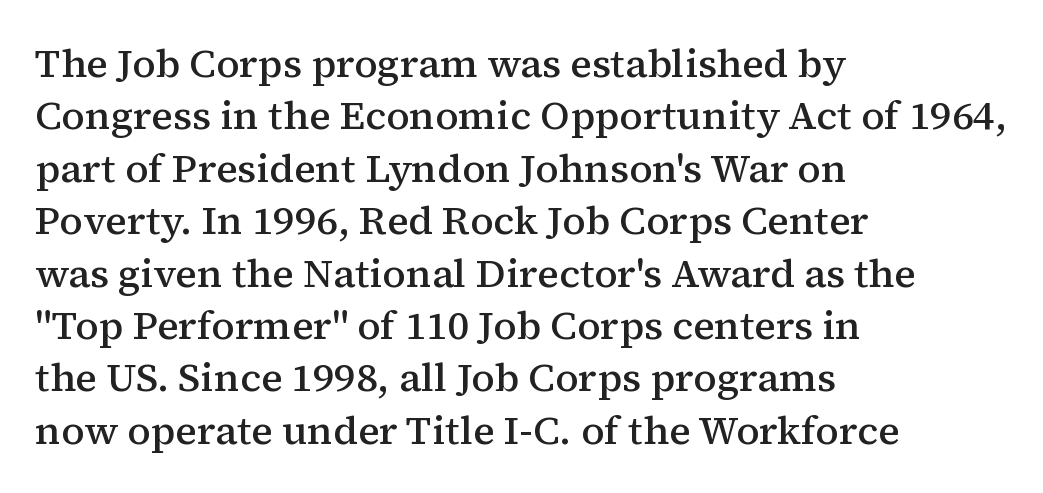
Proportional: the letters do not fall into vertical columns. Every character sits straight up, as roman type does. Semibold letterforms, between regular and bold. A typesetter would label this face a serif.
